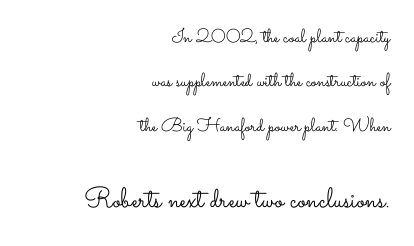
{"bold": "no", "weight": "light", "width": "wide", "stroke_contrast": "low", "x_height": "small", "monospaced": "no", "underline": "no", "align": "right", "line_spacing": "loose", "line_spacing_ratio": 2.34, "letter_spacing": "normal", "letter_spacing_em": 0.0, "larger_block": "second", "size_ratio": 1.47, "glyph_px": 28}
